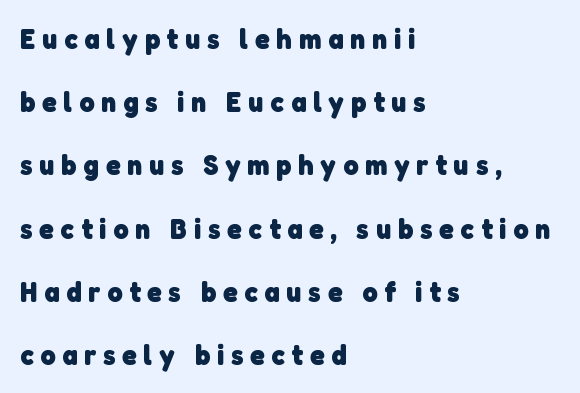
Q: Is the text bold? A: Yes.
Q: Is the typeface a serif or a sans-serif typeface? A: Sans-serif.
Q: Is the text underlined? A: No.
Q: How is the paragraph aligned? A: Left-aligned.
Q: Is the spacing between letters normal or unusually wide? A: Unusually wide.
Q: Is the spacing between lines tight, normal or loose? A: Loose.
Q: Width (condensed, normal, or wide)? A: Normal.
Q: Stroke contrast? A: Low.
Q: x-height? A: Medium.
Q: Monospaced? A: No.
